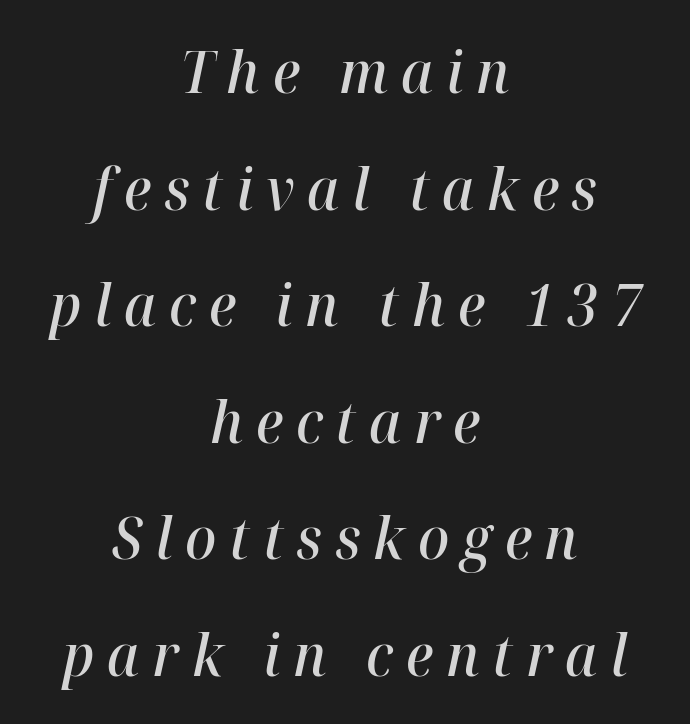
The image shows 58 px semibold type, italic (leaning right); set centered, loose line spacing (2.01x), unusually wide letter spacing (+0.22 em), not underlined; high stroke contrast and a medium x-height.
